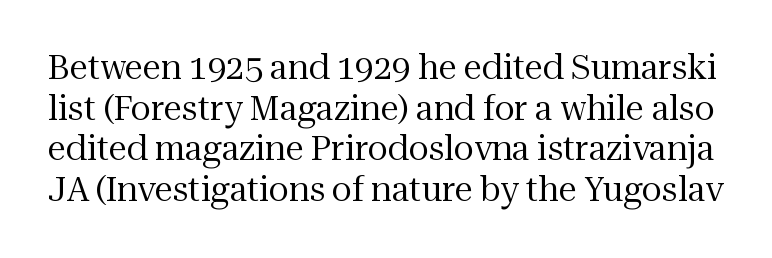
The image shows 33 px regular-weight serif type, upright; set line spacing 1.23x, normal letter spacing, not underlined; medium stroke contrast and a medium x-height.
